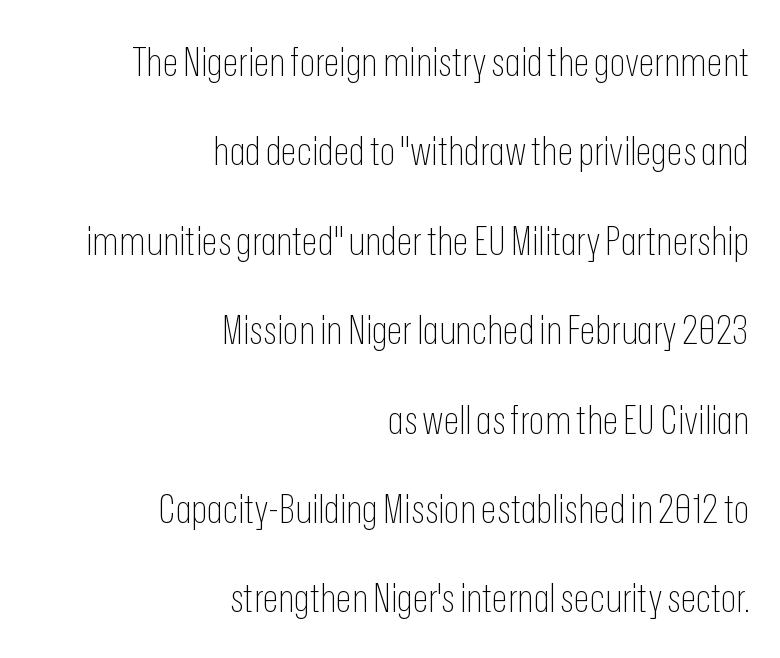
{"serif": "no", "italic": "no", "bold": "no", "weight": "thin", "width": "condensed", "stroke_contrast": "low", "x_height": "medium", "monospaced": "no", "underline": "no", "align": "right", "line_spacing": "loose", "line_spacing_ratio": 2.18, "letter_spacing": "normal", "letter_spacing_em": 0.0, "glyph_px": 41}
